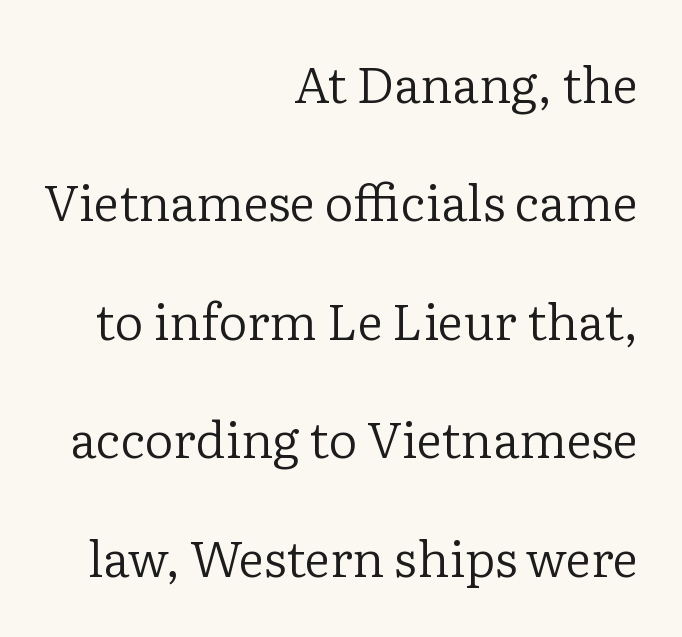
Q: Is the text bold? A: No.
Q: Is the text italic (slanted)? A: No, it is upright.
Q: Is the typeface a serif or a sans-serif typeface? A: Serif.
Q: Is the text underlined? A: No.
Q: How is the paragraph aligned? A: Right-aligned.
Q: Is the spacing between letters normal or unusually wide? A: Normal.
Q: Is the spacing between lines tight, normal or loose? A: Loose.
Q: Width (condensed, normal, or wide)? A: Normal.
Q: Stroke contrast? A: Low.
Q: x-height? A: Medium.
Q: Monospaced? A: No.
